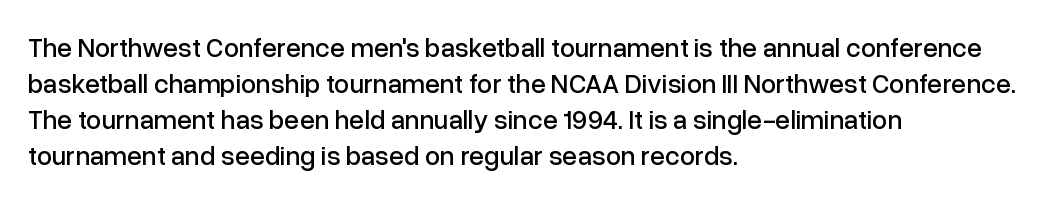
The image shows 27 px text type, upright; set left-aligned, normal line spacing (1.33x), normal letter spacing, not underlined.
